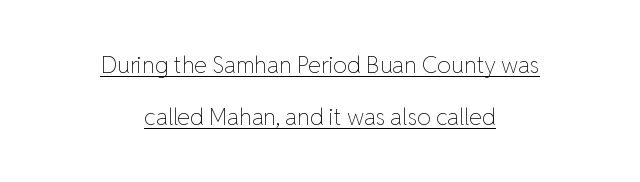
Q: Is the text bold? A: No.
Q: Is the text italic (slanted)? A: No, it is upright.
Q: Is the text underlined? A: Yes.
Q: How is the paragraph aligned? A: Centered.
Q: Is the spacing between letters normal or unusually wide? A: Normal.
Q: Is the spacing between lines tight, normal or loose? A: Loose.
